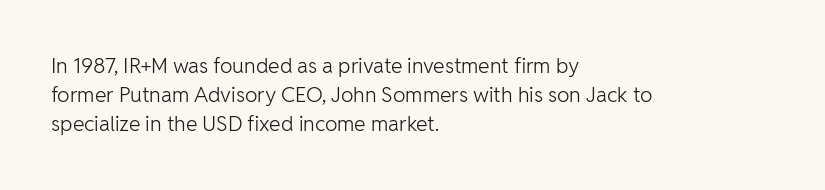
The image shows 21 px text type, upright; set left-aligned, normal line spacing (1.39x), normal letter spacing, not underlined.
